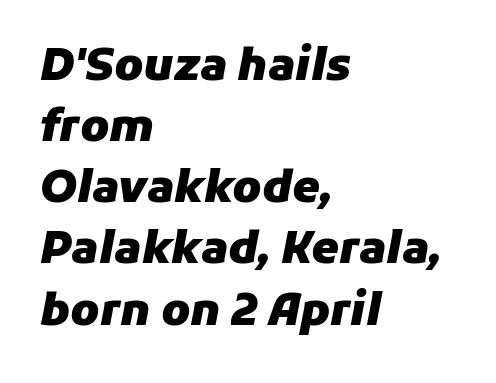
{"italic": "yes", "lean": "right", "slant_degrees": 11, "bold": "yes", "weight": "heavy", "width": "normal", "stroke_contrast": "low", "x_height": "medium", "monospaced": "no", "underline": "no", "align": "left", "line_spacing": "normal", "line_spacing_ratio": 1.39, "letter_spacing": "normal", "letter_spacing_em": 0.0, "glyph_px": 44}
